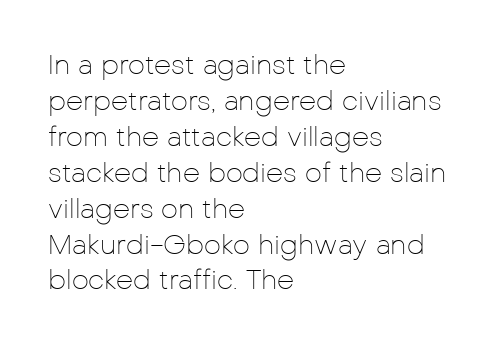
A clean baseline with only descenders dipping below it. The letters stand upright; this is a roman face. The letterforms sit shoulder to shoulder at normal distance. The compositor pushed each line to the left boundary.
